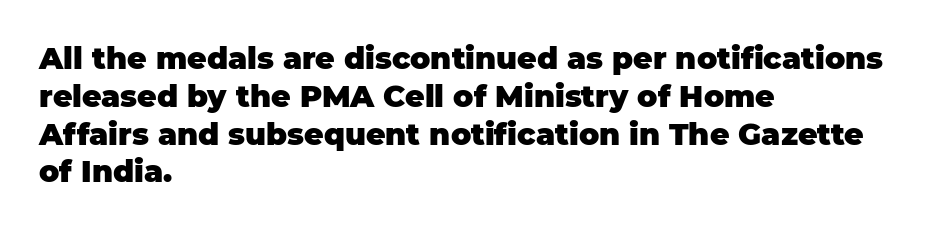
{"serif": "no", "italic": "no", "bold": "yes", "weight": "heavy", "width": "normal", "stroke_contrast": "low", "x_height": "large", "monospaced": "no", "underline": "no", "align": "left", "line_spacing": "normal", "line_spacing_ratio": 1.26, "letter_spacing": "normal", "letter_spacing_em": 0.0, "glyph_px": 30}
